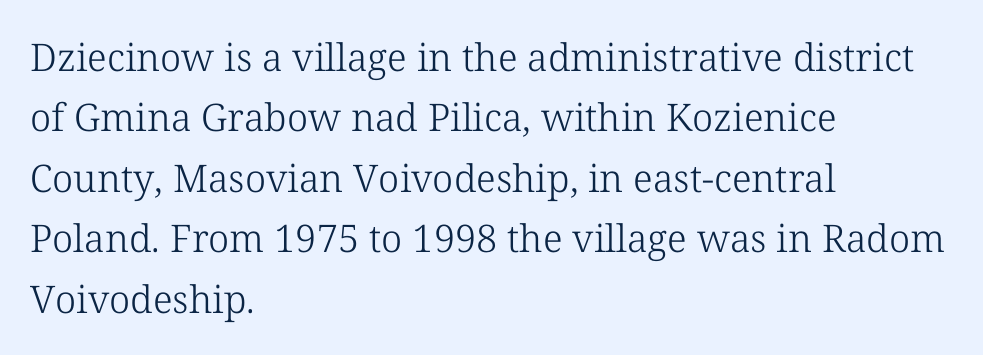
Q: Is the text bold? A: No.
Q: Is the text italic (slanted)? A: No, it is upright.
Q: Is the typeface a serif or a sans-serif typeface? A: Serif.
Q: Is the text underlined? A: No.
Q: How is the paragraph aligned? A: Left-aligned.
Q: Is the spacing between letters normal or unusually wide? A: Normal.
Q: Is the spacing between lines tight, normal or loose? A: Normal.
Q: Width (condensed, normal, or wide)? A: Normal.
Q: Stroke contrast? A: Low.
Q: x-height? A: Medium.
Q: Monospaced? A: No.
